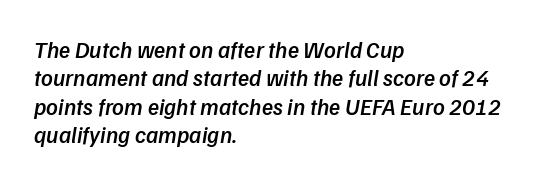
Q: Is the text bold? A: Semi-bold.
Q: Is the text italic (slanted)? A: Yes, it leans right by about 9 degrees.
Q: Is the text underlined? A: No.
Q: How is the paragraph aligned? A: Left-aligned.
Q: Is the spacing between letters normal or unusually wide? A: Normal.
